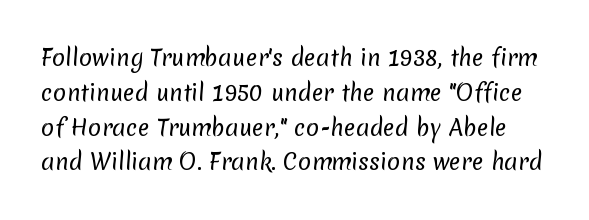
Q: Is the text bold? A: No.
Q: Is the text underlined? A: No.
Q: Is the spacing between letters normal or unusually wide? A: Normal.
Q: Is the spacing between lines tight, normal or loose? A: Normal.
